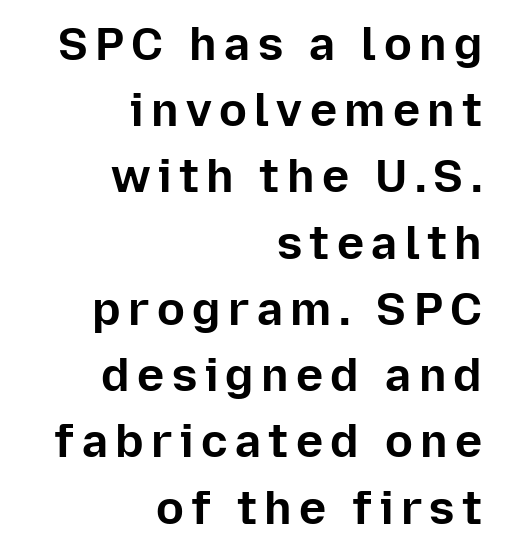
Q: Is the text bold? A: Yes.
Q: Is the text italic (slanted)? A: No, it is upright.
Q: Is the typeface a serif or a sans-serif typeface? A: Sans-serif.
Q: Is the text underlined? A: No.
Q: How is the paragraph aligned? A: Right-aligned.
Q: Is the spacing between lines tight, normal or loose? A: Normal.
Q: Width (condensed, normal, or wide)? A: Normal.
Q: Stroke contrast? A: Low.
Q: x-height? A: Medium.
Q: Monospaced? A: No.
